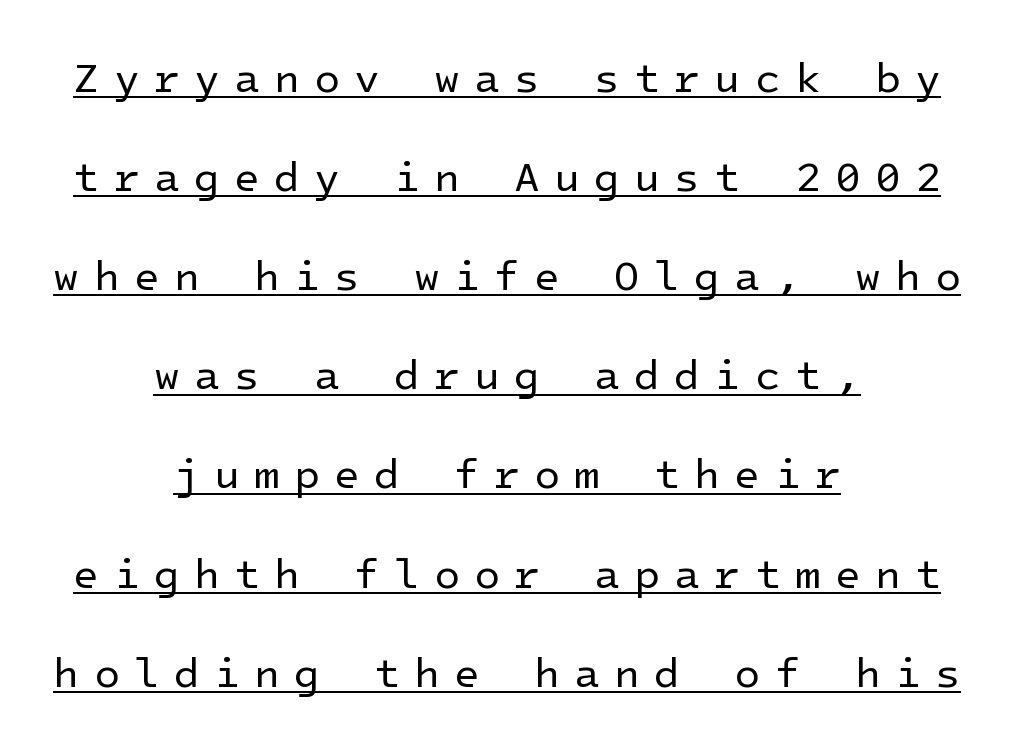
The image shows 42 px regular-weight sans-serif type, upright; set centered, loose line spacing (2.36x), unusually wide letter spacing (+0.34 em), underlined; low stroke contrast and a medium x-height.
